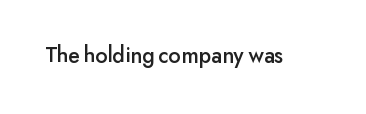
Each word holds together tightly as a unit, with standard inter-letter gaps. Posture: upright roman. The specimen omits any rule beneath the text block's lines.
